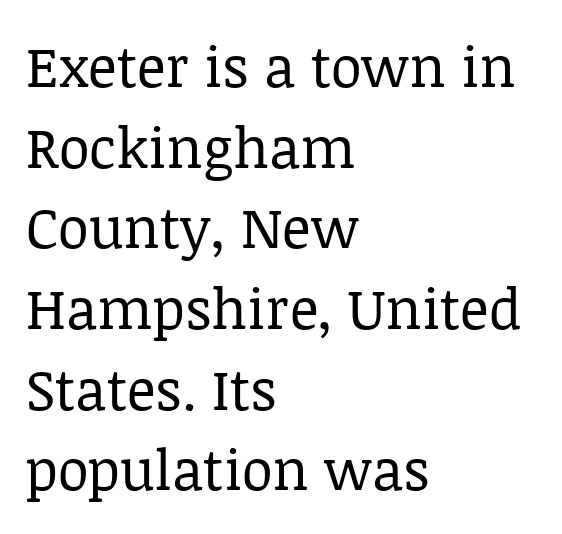
The image shows 56 px regular-weight serif type, upright; set left-aligned, normal line spacing (1.44x), normal letter spacing, not underlined; low stroke contrast and a large x-height.
